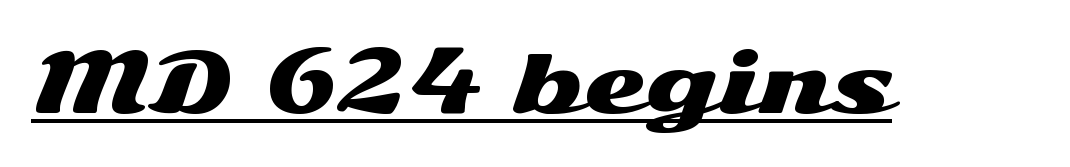
{"serif": "no", "width": "wide", "stroke_contrast": "medium", "x_height": "medium", "monospaced": "no", "underline": "yes", "letter_spacing": "normal", "letter_spacing_em": 0.0, "glyph_px": 80}
